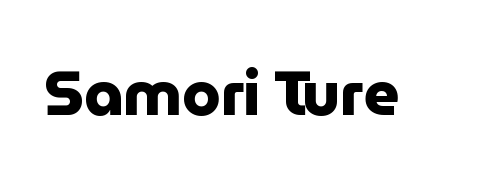
Q: Is the text bold? A: Yes.
Q: Is the text italic (slanted)? A: No, it is upright.
Q: Is the typeface a serif or a sans-serif typeface? A: Sans-serif.
Q: Is the text underlined? A: No.
Q: Is the spacing between letters normal or unusually wide? A: Normal.
Q: Width (condensed, normal, or wide)? A: Normal.
Q: Stroke contrast? A: Low.
Q: x-height? A: Medium.
Q: Monospaced? A: No.
